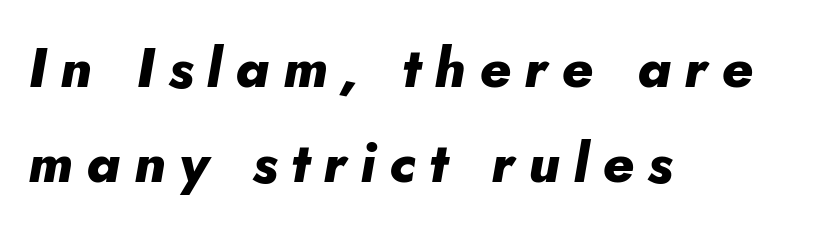
{"italic": "yes", "lean": "right", "slant_degrees": 10, "bold": "yes", "weight": "heavy", "width": "normal", "stroke_contrast": "low", "x_height": "small", "monospaced": "no", "underline": "no", "align": "left", "line_spacing_ratio": 1.72, "letter_spacing": "wide", "letter_spacing_em": 0.25, "glyph_px": 55}
